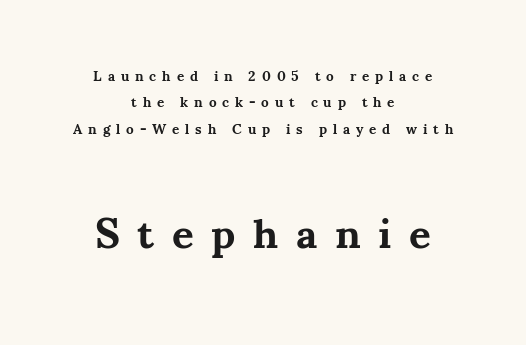
The whitespace from short lines is split evenly between both sides. Compare the two chunks: the lower has the greater cap height. The type is letterspaced generously, with wide tracking. The glyphs in this specimen are seriffed.
